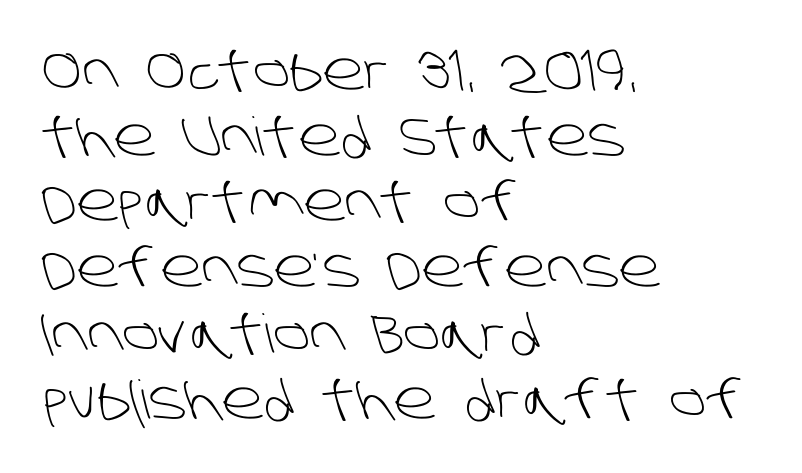
Q: Is the text bold? A: No.
Q: Is the typeface a serif or a sans-serif typeface? A: Sans-serif.
Q: Is the text underlined? A: No.
Q: How is the paragraph aligned? A: Left-aligned.
Q: Is the spacing between letters normal or unusually wide? A: Normal.
Q: Width (condensed, normal, or wide)? A: Normal.
Q: Stroke contrast? A: Low.
Q: x-height? A: Large.
Q: Monospaced? A: No.
